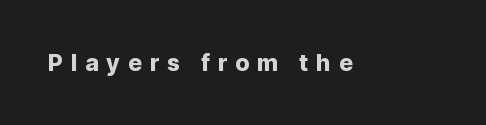
{"italic": "no", "underline": "no", "letter_spacing": "wide", "letter_spacing_em": 0.34, "glyph_px": 23}
